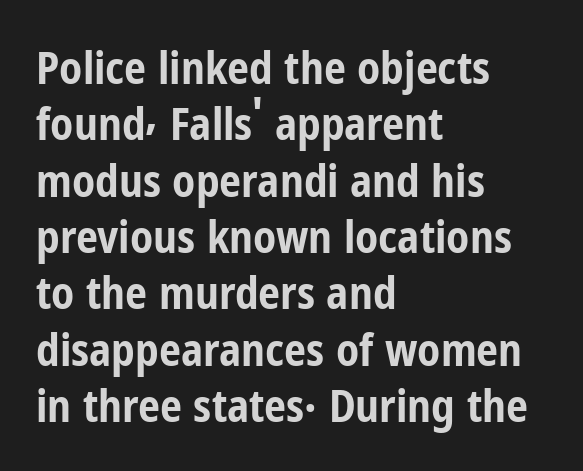
Q: Is the text bold? A: Yes.
Q: Is the text italic (slanted)? A: No, it is upright.
Q: Is the typeface a serif or a sans-serif typeface? A: Sans-serif.
Q: Is the text underlined? A: No.
Q: How is the paragraph aligned? A: Left-aligned.
Q: Is the spacing between letters normal or unusually wide? A: Normal.
Q: Is the spacing between lines tight, normal or loose? A: Normal.
Q: Width (condensed, normal, or wide)? A: Condensed.
Q: Stroke contrast? A: Low.
Q: x-height? A: Medium.
Q: Monospaced? A: No.
